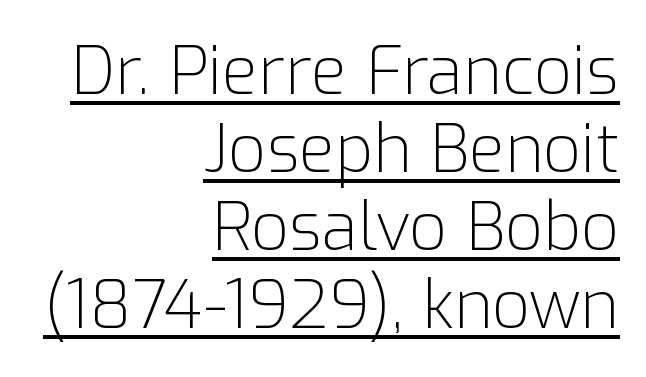
Q: Is the text bold? A: No.
Q: Is the text italic (slanted)? A: No, it is upright.
Q: Is the typeface a serif or a sans-serif typeface? A: Sans-serif.
Q: Is the text underlined? A: Yes.
Q: How is the paragraph aligned? A: Right-aligned.
Q: Is the spacing between letters normal or unusually wide? A: Normal.
Q: Width (condensed, normal, or wide)? A: Normal.
Q: Stroke contrast? A: Low.
Q: x-height? A: Medium.
Q: Monospaced? A: No.
